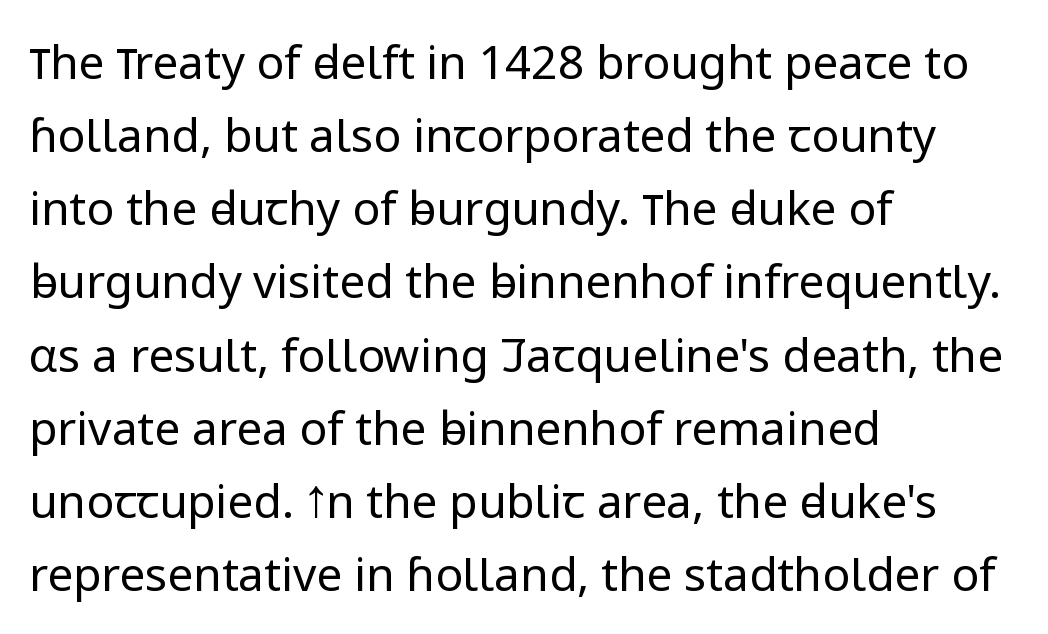
{"serif": "no", "italic": "no", "bold": "no", "weight": "regular", "width": "normal", "stroke_contrast": "low", "x_height": "medium", "monospaced": "no", "underline": "no", "align": "left", "line_spacing": "normal", "line_spacing_ratio": 1.59, "letter_spacing": "normal", "letter_spacing_em": 0.0, "glyph_px": 46}
